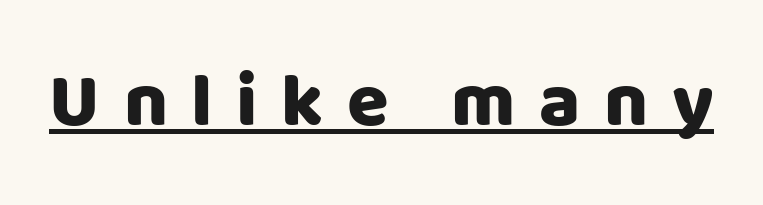
The rendering inserts visible extra space after every character. A typographer would call this underscored text. The font family rendered here belongs to the sans-serif group. The letters stand straight up with perfectly vertical stems. Each letter keeps its own natural width here, so spacing adapts to shape.
